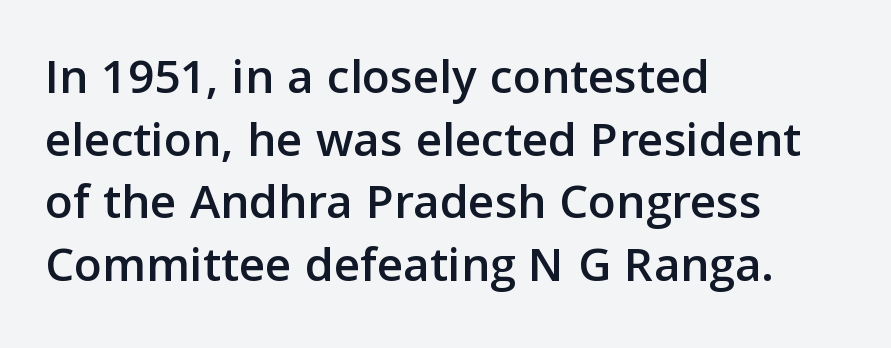
Q: Is the text italic (slanted)? A: No, it is upright.
Q: Is the typeface a serif or a sans-serif typeface? A: Sans-serif.
Q: Is the text underlined? A: No.
Q: How is the paragraph aligned? A: Left-aligned.
Q: Is the spacing between letters normal or unusually wide? A: Normal.
Q: Width (condensed, normal, or wide)? A: Normal.
Q: Stroke contrast? A: Low.
Q: x-height? A: Medium.
Q: Monospaced? A: No.
